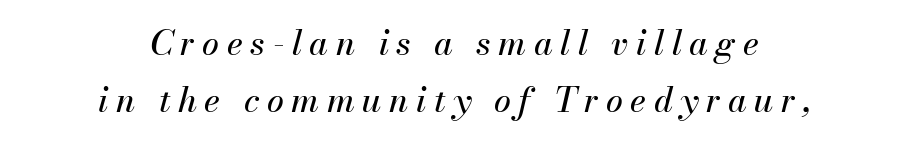
Q: Is the text italic (slanted)? A: Yes, it leans right by about 13 degrees.
Q: Is the text underlined? A: No.
Q: How is the paragraph aligned? A: Centered.
Q: Is the spacing between letters normal or unusually wide? A: Unusually wide.
Q: Is the spacing between lines tight, normal or loose? A: Normal.
Q: Width (condensed, normal, or wide)? A: Normal.
Q: Stroke contrast? A: Medium.
Q: x-height? A: Small.
Q: Monospaced? A: No.
